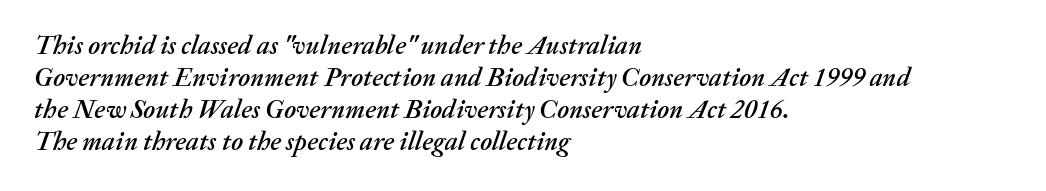
The lines in this sample share a left origin and differ only in where they stop. Honestly, there is no underline to notice here at all. The gaps between neighbouring characters are ordinary and unremarkable. There's an unmistakable incline to the writing here.
